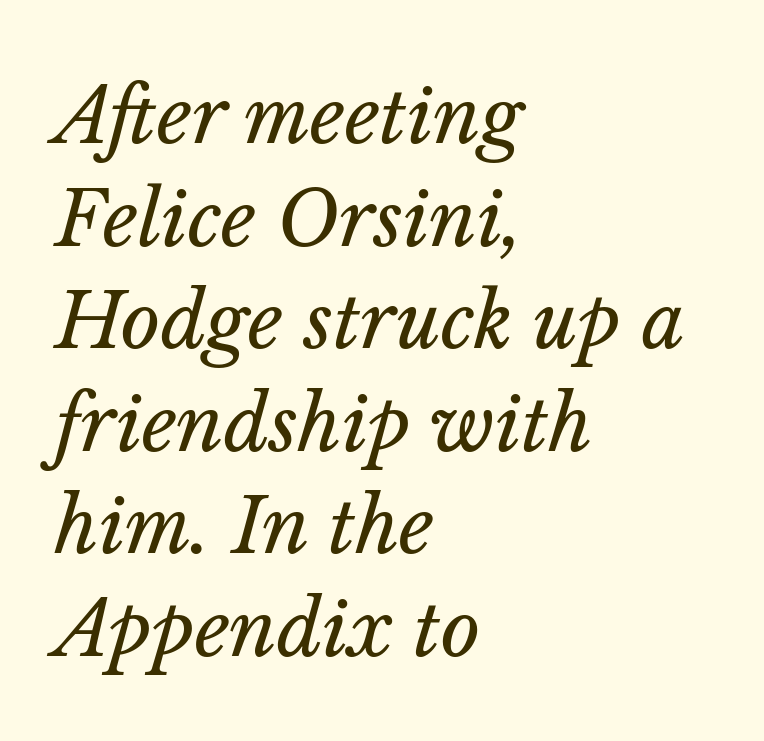
Q: Is the text bold? A: No.
Q: Is the text italic (slanted)? A: Yes, it leans right by about 14 degrees.
Q: Is the text underlined? A: No.
Q: How is the paragraph aligned? A: Left-aligned.
Q: Is the spacing between letters normal or unusually wide? A: Normal.
Q: Is the spacing between lines tight, normal or loose? A: Normal.
Q: Width (condensed, normal, or wide)? A: Normal.
Q: Stroke contrast? A: Low.
Q: x-height? A: Medium.
Q: Monospaced? A: No.
